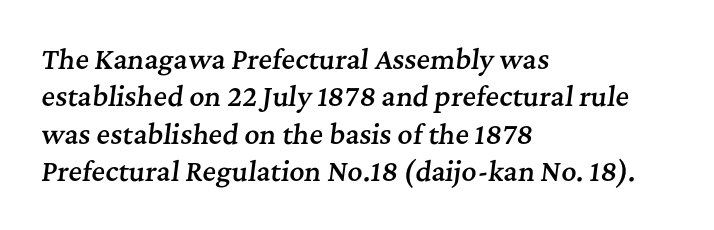
Q: Is the text bold? A: Semi-bold.
Q: Is the text italic (slanted)? A: Yes, it leans right by about 7 degrees.
Q: Is the text underlined? A: No.
Q: How is the paragraph aligned? A: Left-aligned.
Q: Is the spacing between letters normal or unusually wide? A: Normal.
Q: Is the spacing between lines tight, normal or loose? A: Normal.
